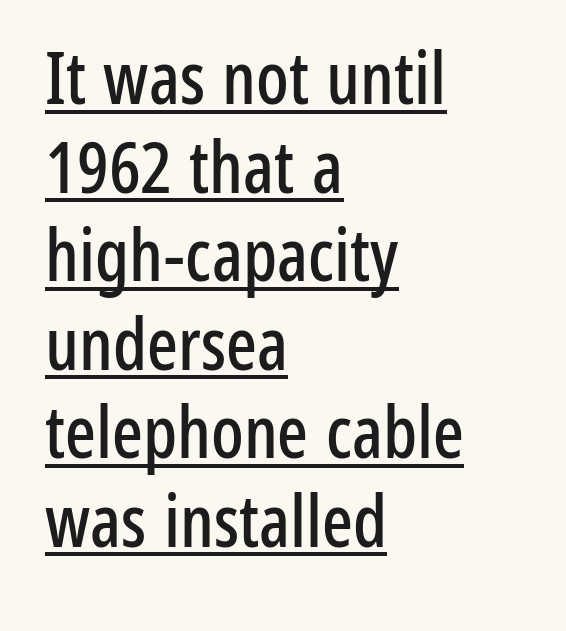
The image shows 72 px condensed sans-serif type, upright; set left-aligned, line spacing 1.23x, normal letter spacing, underlined; low stroke contrast and a medium x-height.
